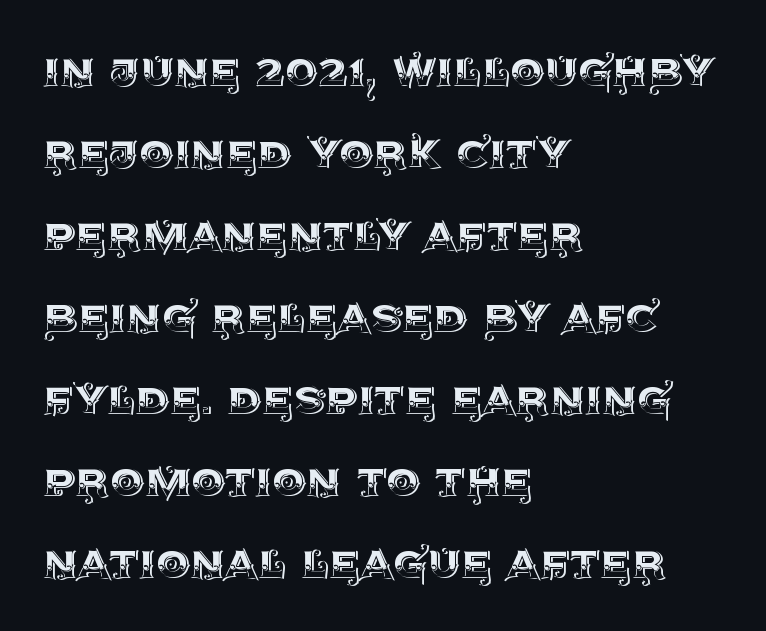
The image shows 54 px text type, upright; set left-aligned, normal line spacing (1.52x), normal letter spacing, not underlined; a large x-height.
